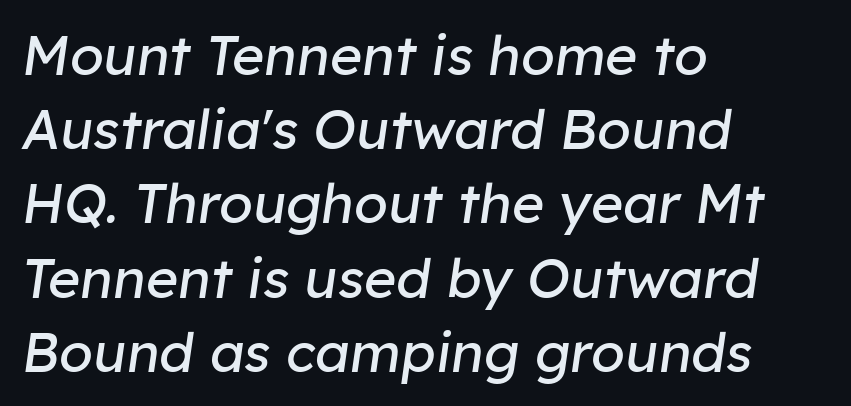
Q: Is the text bold? A: No.
Q: Is the text italic (slanted)? A: Yes, it leans right by about 8 degrees.
Q: Is the text underlined? A: No.
Q: How is the paragraph aligned? A: Left-aligned.
Q: Is the spacing between letters normal or unusually wide? A: Normal.
Q: Is the spacing between lines tight, normal or loose? A: Normal.
Q: Width (condensed, normal, or wide)? A: Normal.
Q: Stroke contrast? A: Low.
Q: x-height? A: Medium.
Q: Monospaced? A: No.
